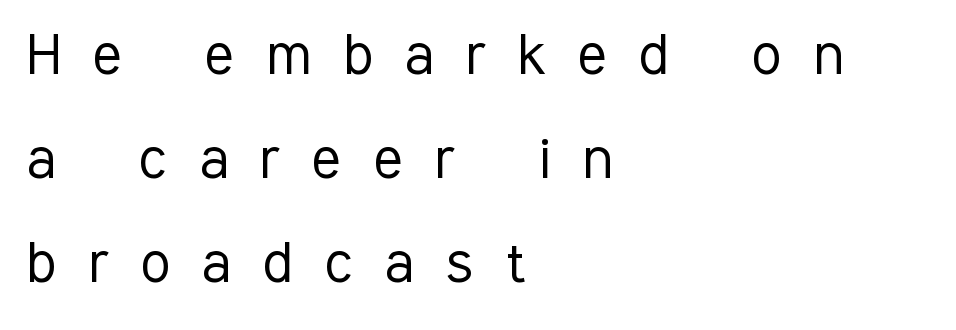
Line starts are locked; line ends wander. The rendering inserts visible extra space after every character. Check where the strokes stop: nothing finishes them off — pure sans. The rendering uses natural spacing where letterforms have individual widths. Underline: absent.
